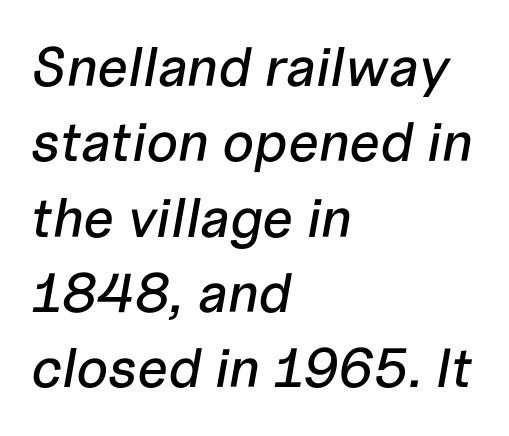
{"italic": "yes", "lean": "right", "slant_degrees": 10, "width": "normal", "stroke_contrast": "low", "x_height": "medium", "monospaced": "no", "underline": "no", "align": "left", "line_spacing": "normal", "line_spacing_ratio": 1.37, "letter_spacing": "normal", "letter_spacing_em": 0.0, "glyph_px": 55}
